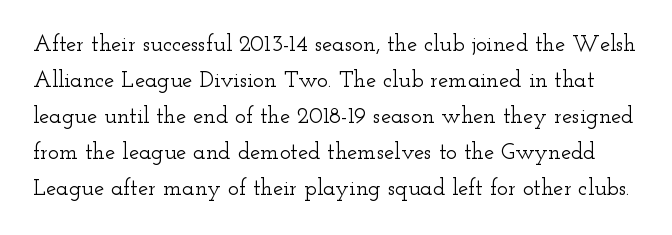
The image shows 23 px text type, upright; set normal line spacing (1.57x), normal letter spacing, not underlined.
